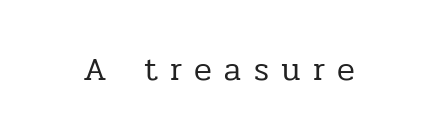
{"serif": "yes", "italic": "no", "bold": "no", "weight": "regular", "width": "normal", "stroke_contrast": "low", "x_height": "medium", "monospaced": "no", "underline": "no", "letter_spacing": "wide", "letter_spacing_em": 0.37, "glyph_px": 33}
